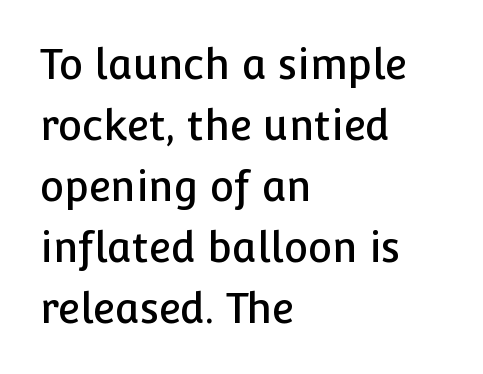
{"serif": "no", "italic": "no", "width": "normal", "stroke_contrast": "low", "x_height": "medium", "monospaced": "no", "underline": "no", "align": "left", "line_spacing": "normal", "line_spacing_ratio": 1.49, "letter_spacing": "normal", "letter_spacing_em": 0.0, "glyph_px": 41}
